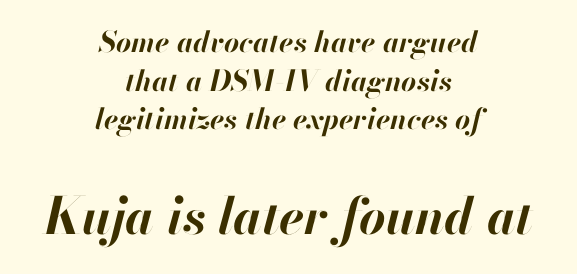
{"italic": "yes", "lean": "right", "slant_degrees": 13, "bold": "yes", "weight": "bold", "width": "normal", "stroke_contrast": "high", "x_height": "small", "monospaced": "no", "underline": "no", "align": "center", "line_spacing": "normal", "line_spacing_ratio": 1.33, "letter_spacing": "normal", "letter_spacing_em": 0.0, "larger_block": "second", "size_ratio": 1.76, "glyph_px": 51}
